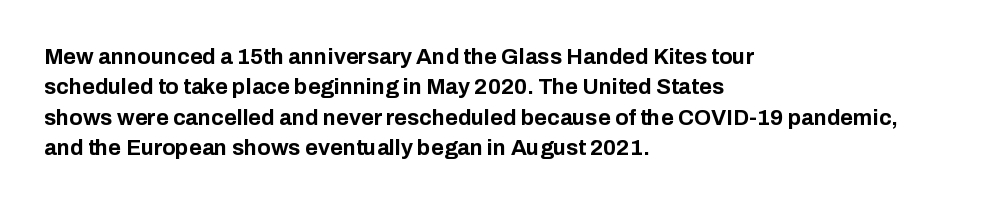
Q: Is the text bold? A: Yes.
Q: Is the text italic (slanted)? A: No, it is upright.
Q: Is the text underlined? A: No.
Q: How is the paragraph aligned? A: Left-aligned.
Q: Is the spacing between letters normal or unusually wide? A: Normal.
Q: Is the spacing between lines tight, normal or loose? A: Normal.
